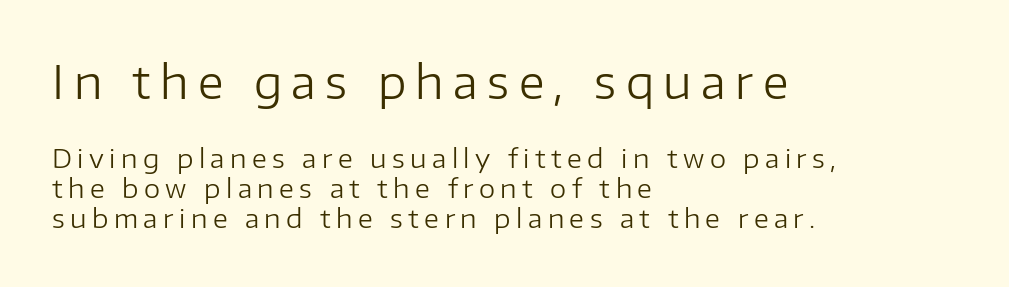
Q: Is the text bold? A: No.
Q: Is the text italic (slanted)? A: No, it is upright.
Q: Is the typeface a serif or a sans-serif typeface? A: Sans-serif.
Q: Is the text underlined? A: No.
Q: How is the paragraph aligned? A: Left-aligned.
Q: Is the spacing between letters normal or unusually wide? A: Unusually wide.
Q: Which block of text is set in a larger size, the first (top) or the second (bottom)? A: The first (top) one.
Q: Width (condensed, normal, or wide)? A: Normal.
Q: Stroke contrast? A: Low.
Q: x-height? A: Medium.
Q: Monospaced? A: No.
